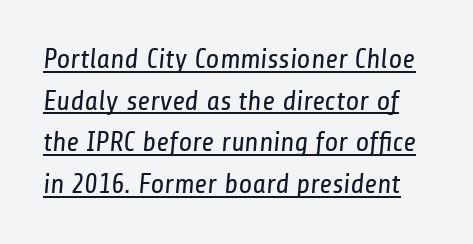
The image shows 28 px regular-weight, condensed sans-serif type; set normal line spacing (1.49x), normal letter spacing, underlined; low stroke contrast and a medium x-height.
